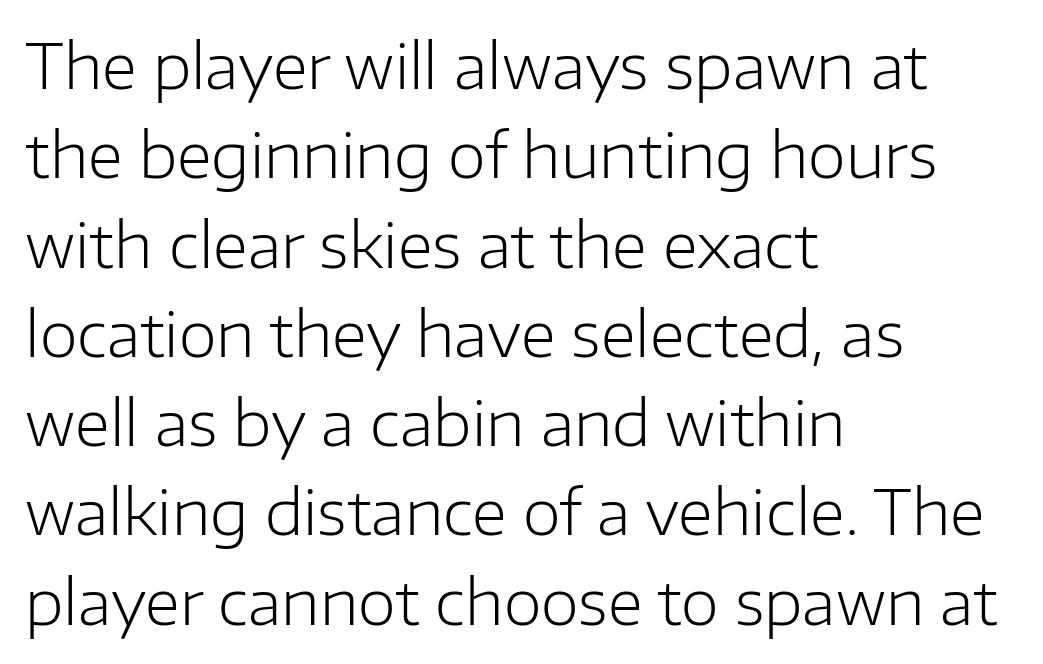
Q: Is the text bold? A: No.
Q: Is the text italic (slanted)? A: No, it is upright.
Q: Is the typeface a serif or a sans-serif typeface? A: Sans-serif.
Q: Is the text underlined? A: No.
Q: How is the paragraph aligned? A: Left-aligned.
Q: Is the spacing between letters normal or unusually wide? A: Normal.
Q: Is the spacing between lines tight, normal or loose? A: Normal.
Q: Width (condensed, normal, or wide)? A: Normal.
Q: Stroke contrast? A: Low.
Q: x-height? A: Medium.
Q: Monospaced? A: No.
